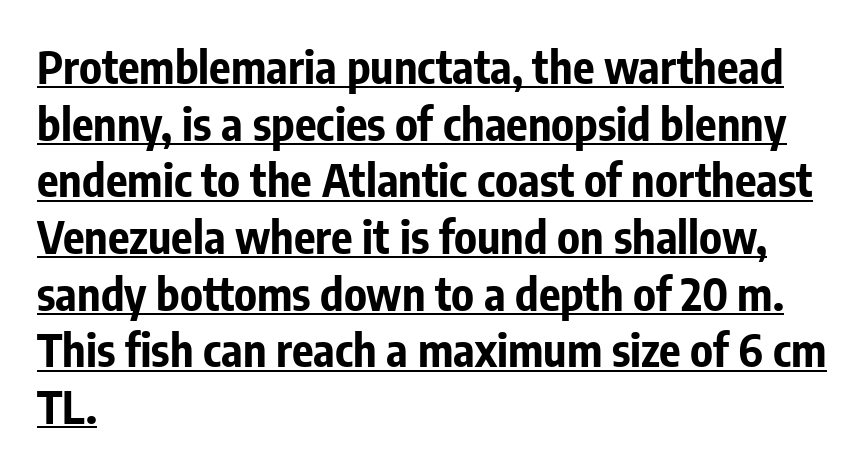
Does extra space separate the letters? No, they use regular spacing. The passage is arranged the way most books set body copy — flush left. Do the characters align in a grid? No, the font is proportional. A rule runs beneath these lines of type. Unlike a traditional serif, this face leaves its strokes unadorned.
